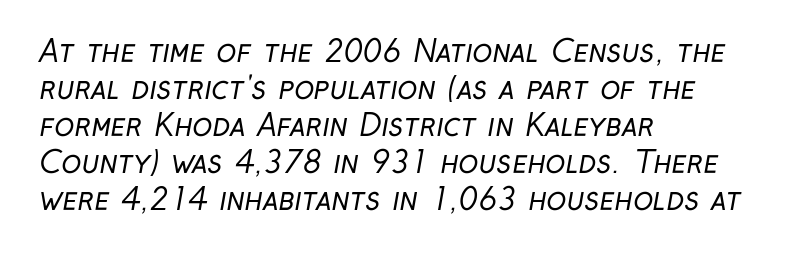
Q: Is the text bold? A: No.
Q: Is the typeface a serif or a sans-serif typeface? A: Sans-serif.
Q: Is the text underlined? A: No.
Q: How is the paragraph aligned? A: Left-aligned.
Q: Is the spacing between letters normal or unusually wide? A: Normal.
Q: Width (condensed, normal, or wide)? A: Condensed.
Q: Stroke contrast? A: Low.
Q: x-height? A: Medium.
Q: Monospaced? A: No.
